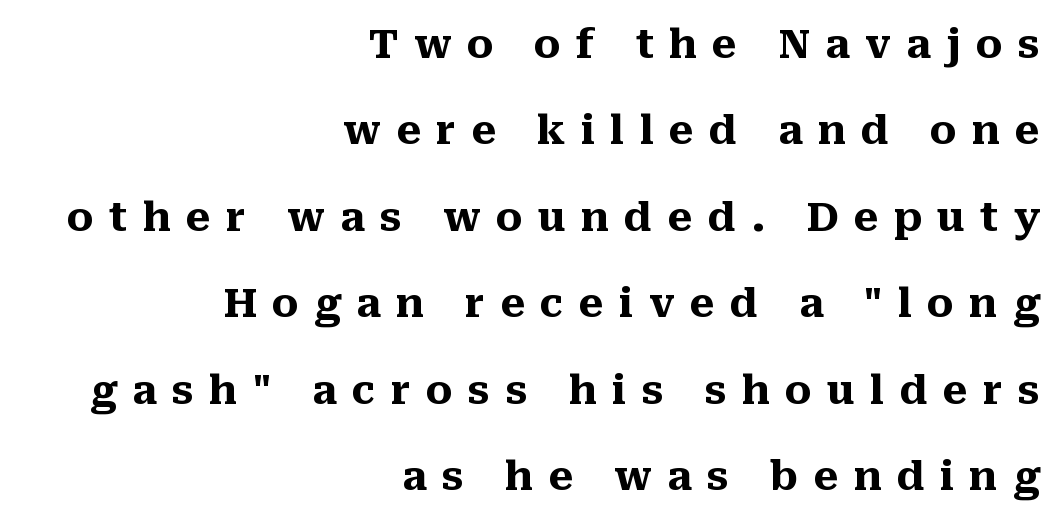
Q: Is the text bold? A: Yes.
Q: Is the text italic (slanted)? A: No, it is upright.
Q: Is the typeface a serif or a sans-serif typeface? A: Serif.
Q: Is the text underlined? A: No.
Q: How is the paragraph aligned? A: Right-aligned.
Q: Is the spacing between letters normal or unusually wide? A: Unusually wide.
Q: Is the spacing between lines tight, normal or loose? A: Loose.
Q: Width (condensed, normal, or wide)? A: Normal.
Q: Stroke contrast? A: Medium.
Q: x-height? A: Medium.
Q: Monospaced? A: No.
